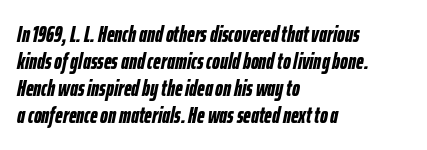
Q: Is the text bold? A: Yes.
Q: Is the text italic (slanted)? A: Yes, it leans right by about 12 degrees.
Q: Is the text underlined? A: No.
Q: How is the paragraph aligned? A: Left-aligned.
Q: Is the spacing between letters normal or unusually wide? A: Normal.
